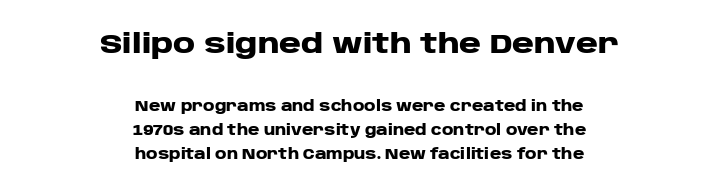
{"italic": "no", "bold": "yes", "underline": "no", "align": "center", "line_spacing_ratio": 1.72, "letter_spacing": "normal", "letter_spacing_em": 0.0, "larger_block": "first", "size_ratio": 1.93, "glyph_px": 27}
